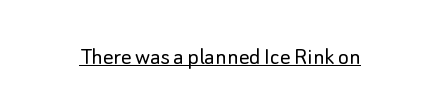
Q: Is the text bold? A: No.
Q: Is the text italic (slanted)? A: No, it is upright.
Q: Is the text underlined? A: Yes.
Q: Is the spacing between letters normal or unusually wide? A: Normal.
